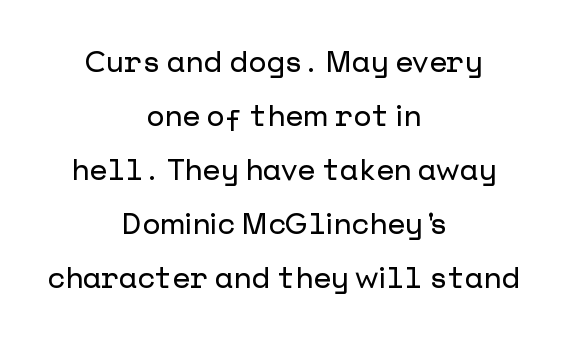
{"serif": "no", "italic": "no", "width": "normal", "stroke_contrast": "low", "x_height": "medium", "underline": "no", "align": "center", "line_spacing_ratio": 1.86, "letter_spacing": "normal", "letter_spacing_em": 0.0, "glyph_px": 29}
